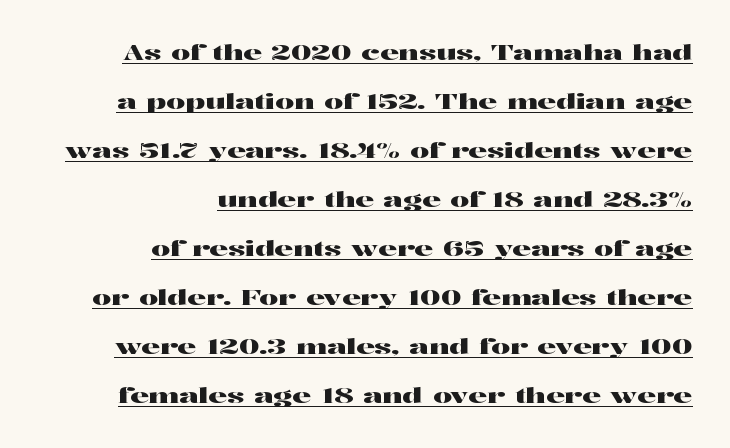
{"italic": "no", "underline": "yes", "align": "right", "line_spacing": "loose", "line_spacing_ratio": 2.33, "letter_spacing": "normal", "letter_spacing_em": 0.0, "glyph_px": 21}
